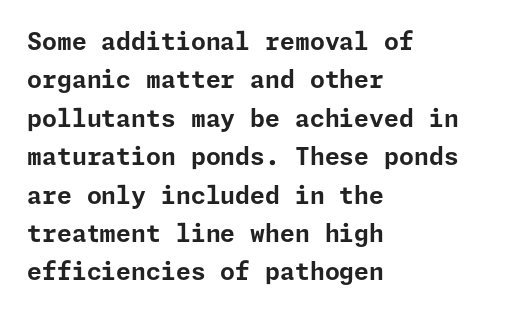
Q: Is the text bold? A: Yes.
Q: Is the text italic (slanted)? A: No, it is upright.
Q: Is the text underlined? A: No.
Q: How is the paragraph aligned? A: Left-aligned.
Q: Is the spacing between letters normal or unusually wide? A: Normal.
Q: Is the spacing between lines tight, normal or loose? A: Normal.
